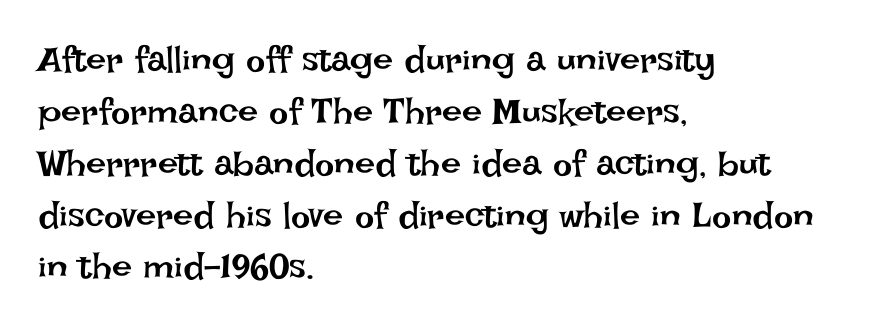
Q: Is the text bold? A: No.
Q: Is the text italic (slanted)? A: No, it is upright.
Q: Is the text underlined? A: No.
Q: How is the paragraph aligned? A: Left-aligned.
Q: Is the spacing between letters normal or unusually wide? A: Normal.
Q: Is the spacing between lines tight, normal or loose? A: Normal.
Q: Width (condensed, normal, or wide)? A: Normal.
Q: Stroke contrast? A: Low.
Q: x-height? A: Large.
Q: Monospaced? A: No.
